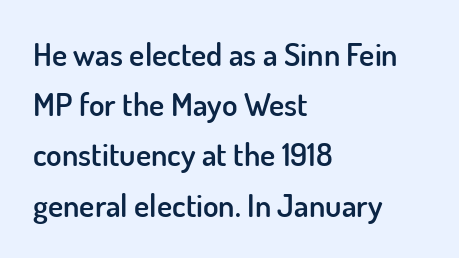
The image shows 32 px semibold sans-serif type, upright; set left-aligned, normal line spacing (1.57x), normal letter spacing, not underlined; low stroke contrast and a small x-height.
